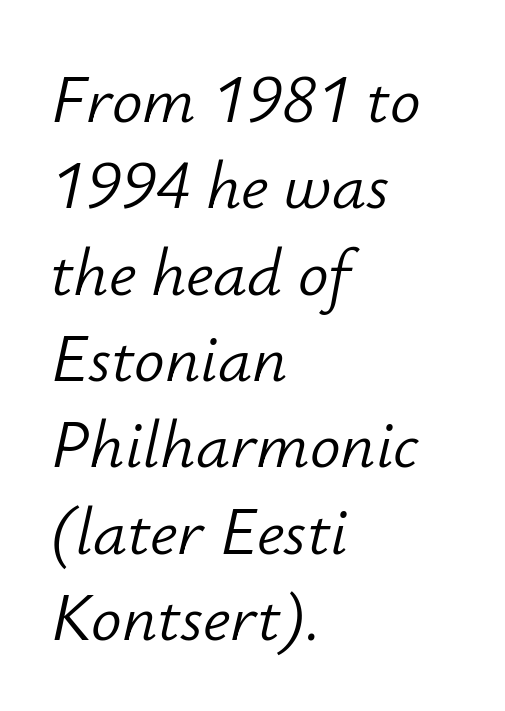
Q: Is the text bold? A: No.
Q: Is the text italic (slanted)? A: Yes, it leans right by about 12 degrees.
Q: Is the text underlined? A: No.
Q: How is the paragraph aligned? A: Left-aligned.
Q: Is the spacing between letters normal or unusually wide? A: Normal.
Q: Is the spacing between lines tight, normal or loose? A: Normal.
Q: Width (condensed, normal, or wide)? A: Normal.
Q: Stroke contrast? A: Low.
Q: x-height? A: Small.
Q: Monospaced? A: No.
